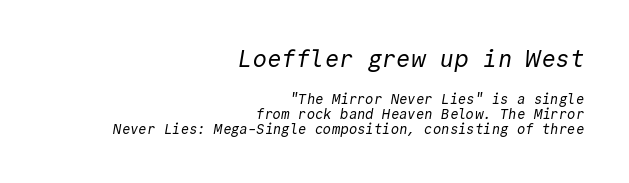
{"bold": "no", "underline": "no", "align": "right", "line_spacing": "tight", "line_spacing_ratio": 1.1, "letter_spacing": "normal", "letter_spacing_em": 0.0, "larger_block": "first", "size_ratio": 1.71, "glyph_px": 24}
